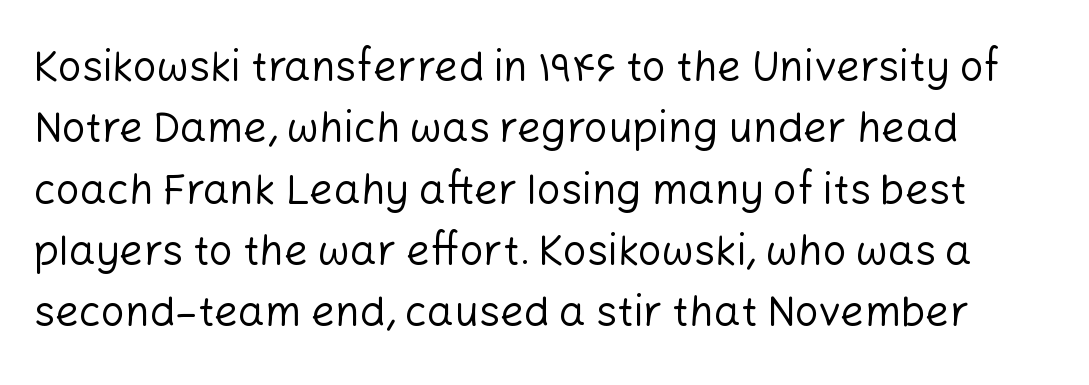
Q: Is the text bold? A: No.
Q: Is the text italic (slanted)? A: No, it is upright.
Q: Is the typeface a serif or a sans-serif typeface? A: Sans-serif.
Q: Is the text underlined? A: No.
Q: Is the spacing between letters normal or unusually wide? A: Normal.
Q: Is the spacing between lines tight, normal or loose? A: Normal.
Q: Width (condensed, normal, or wide)? A: Normal.
Q: Stroke contrast? A: Low.
Q: x-height? A: Medium.
Q: Monospaced? A: No.
